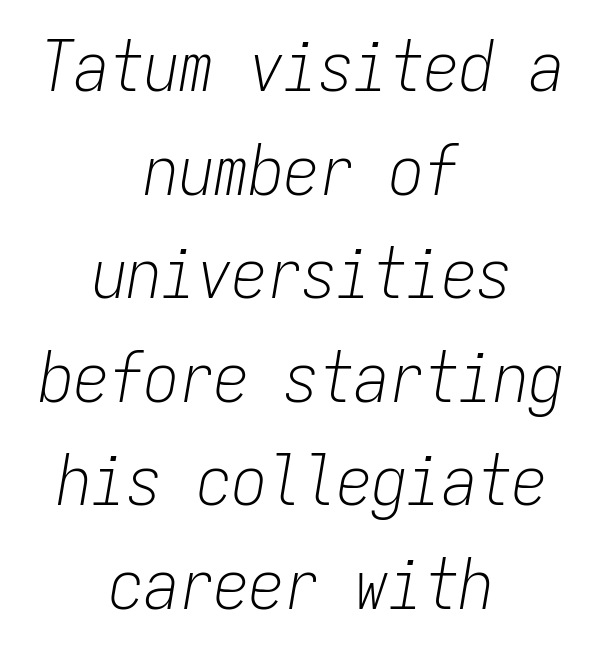
Q: Is the text bold? A: No.
Q: Is the text italic (slanted)? A: Yes, it leans right by about 9 degrees.
Q: Is the text underlined? A: No.
Q: How is the paragraph aligned? A: Centered.
Q: Is the spacing between letters normal or unusually wide? A: Normal.
Q: Is the spacing between lines tight, normal or loose? A: Normal.
Q: Width (condensed, normal, or wide)? A: Condensed.
Q: Stroke contrast? A: Low.
Q: x-height? A: Medium.
Q: Monospaced? A: Yes.
